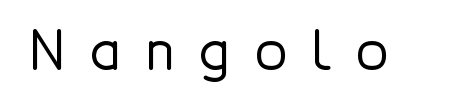
The image shows 53 px sans-serif type, upright; set unusually wide letter spacing (+0.46 em), not underlined; a medium x-height.
